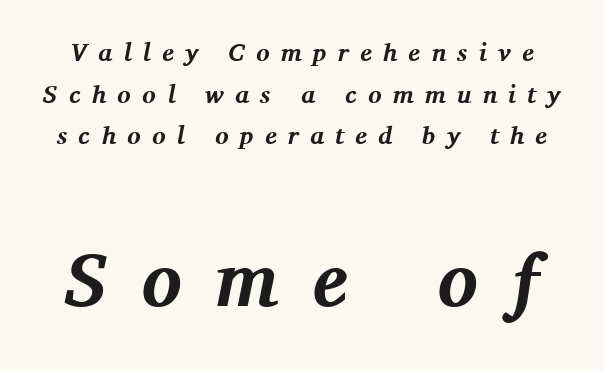
{"serif": "yes", "italic": "yes", "lean": "right", "slant_degrees": 11, "bold": "yes", "weight": "bold", "width": "normal", "stroke_contrast": "medium", "x_height": "medium", "monospaced": "no", "underline": "no", "line_spacing": "normal", "line_spacing_ratio": 1.67, "letter_spacing": "wide", "letter_spacing_em": 0.45, "larger_block": "second", "size_ratio": 3.0, "glyph_px": 75}
